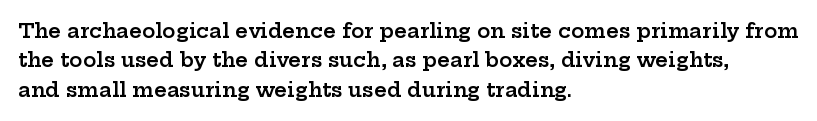
A bare baseline throughout the passage. Vertically, the passage feels balanced, rows spaced as you'd expect. Horizontal alignment here is leftward, the default for most running prose. Is the type bold? Partly — it's a semibold, heavier than regular but not fully bold.
